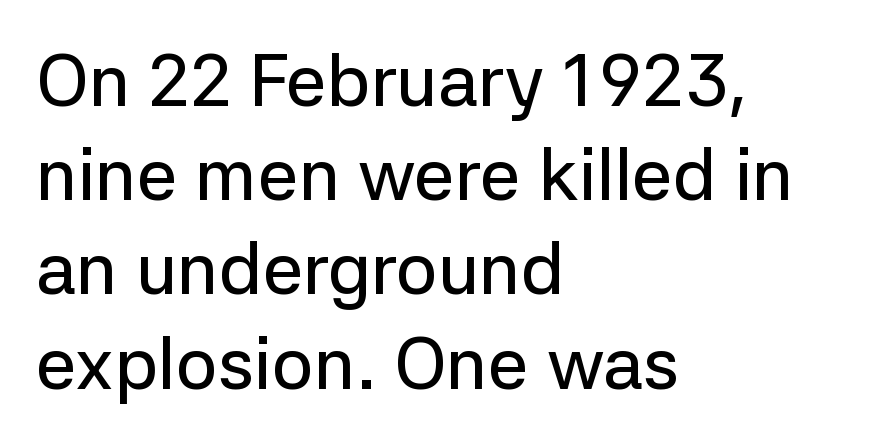
Q: Is the text italic (slanted)? A: No, it is upright.
Q: Is the typeface a serif or a sans-serif typeface? A: Sans-serif.
Q: Is the text underlined? A: No.
Q: How is the paragraph aligned? A: Left-aligned.
Q: Is the spacing between letters normal or unusually wide? A: Normal.
Q: Is the spacing between lines tight, normal or loose? A: Normal.
Q: Width (condensed, normal, or wide)? A: Normal.
Q: Stroke contrast? A: Low.
Q: x-height? A: Medium.
Q: Monospaced? A: No.
